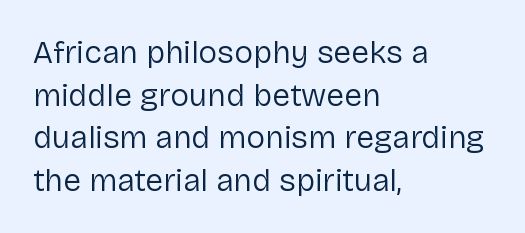
{"serif": "no", "italic": "no", "bold": "no", "weight": "regular", "width": "normal", "stroke_contrast": "low", "x_height": "medium", "monospaced": "no", "underline": "no", "align": "left", "line_spacing": "normal", "line_spacing_ratio": 1.33, "letter_spacing": "normal", "letter_spacing_em": 0.0, "glyph_px": 32}
